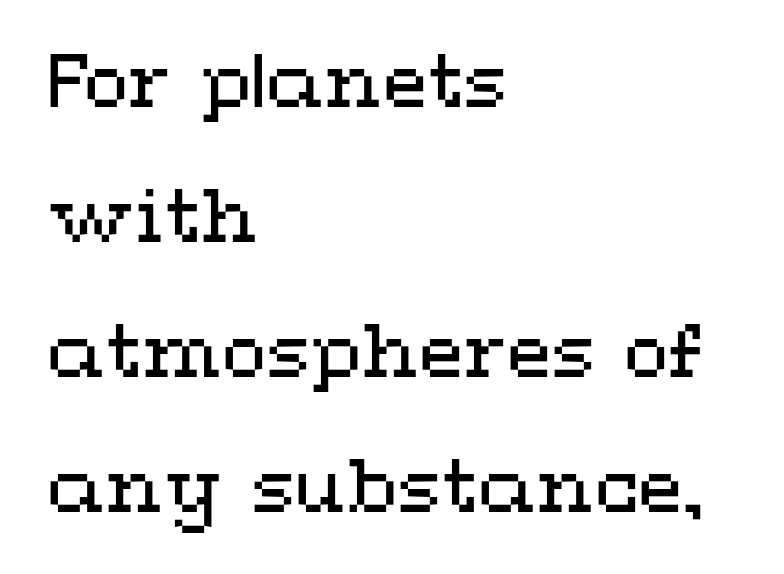
The image shows 73 px regular-weight, wide type, upright; set left-aligned, line spacing 1.85x, normal letter spacing, not underlined; medium stroke contrast and a medium x-height.
